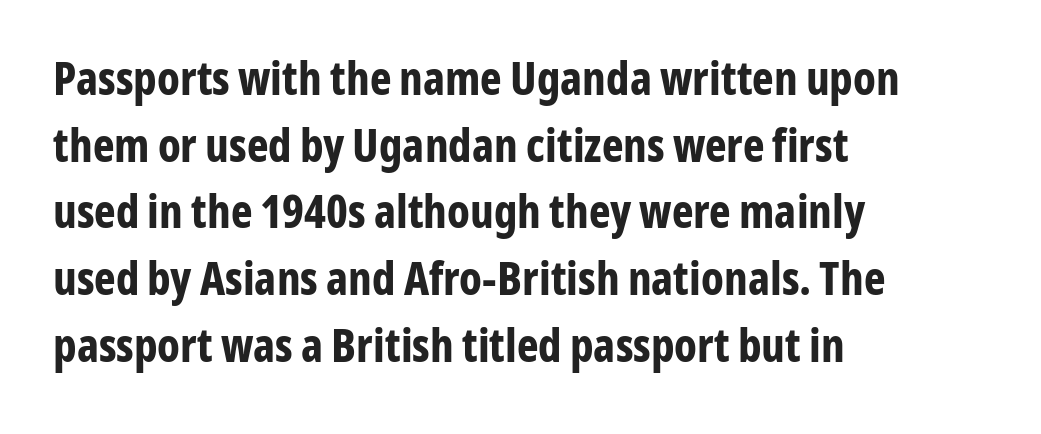
Q: Is the text bold? A: Yes.
Q: Is the text italic (slanted)? A: No, it is upright.
Q: Is the typeface a serif or a sans-serif typeface? A: Sans-serif.
Q: Is the text underlined? A: No.
Q: How is the paragraph aligned? A: Left-aligned.
Q: Is the spacing between letters normal or unusually wide? A: Normal.
Q: Is the spacing between lines tight, normal or loose? A: Normal.
Q: Width (condensed, normal, or wide)? A: Condensed.
Q: Stroke contrast? A: Low.
Q: x-height? A: Medium.
Q: Monospaced? A: No.
